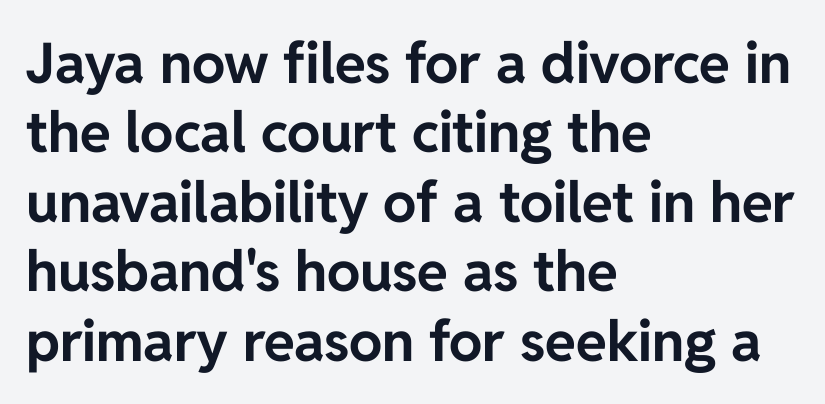
The image shows 56 px bold sans-serif type, upright; set left-aligned, line spacing 1.24x, normal letter spacing, not underlined; low stroke contrast and a medium x-height.
